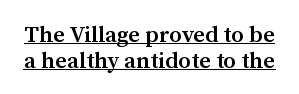
The face used here is rendered with its standard letterfit. Posture: straight, roman, zero tilt. Interline gaps are noticeably narrow in this sample. In terms of weight, the rendering is demibold, just under bold. A rule runs beneath these lines of type.
